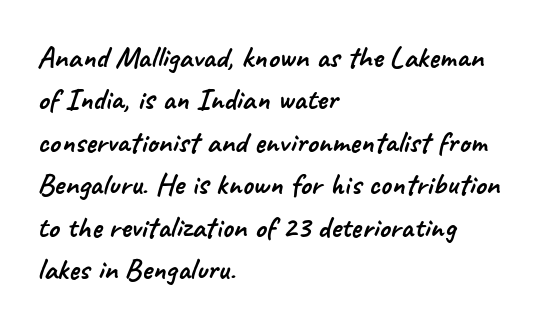
{"serif": "no", "width": "normal", "stroke_contrast": "low", "x_height": "small", "monospaced": "no", "underline": "no", "align": "left", "line_spacing": "normal", "line_spacing_ratio": 1.37, "letter_spacing": "normal", "letter_spacing_em": 0.0, "glyph_px": 31}
